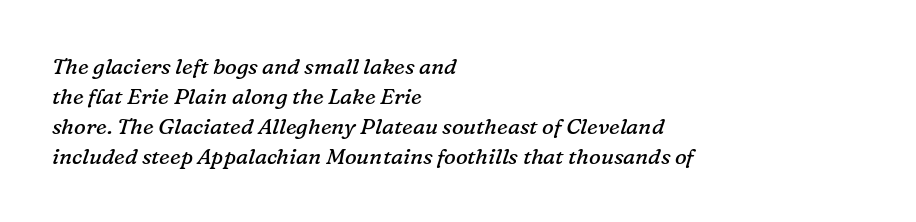
Q: Is the text bold? A: No.
Q: Is the text italic (slanted)? A: Yes, it leans right by about 16 degrees.
Q: Is the text underlined? A: No.
Q: How is the paragraph aligned? A: Left-aligned.
Q: Is the spacing between letters normal or unusually wide? A: Normal.
Q: Is the spacing between lines tight, normal or loose? A: Normal.
